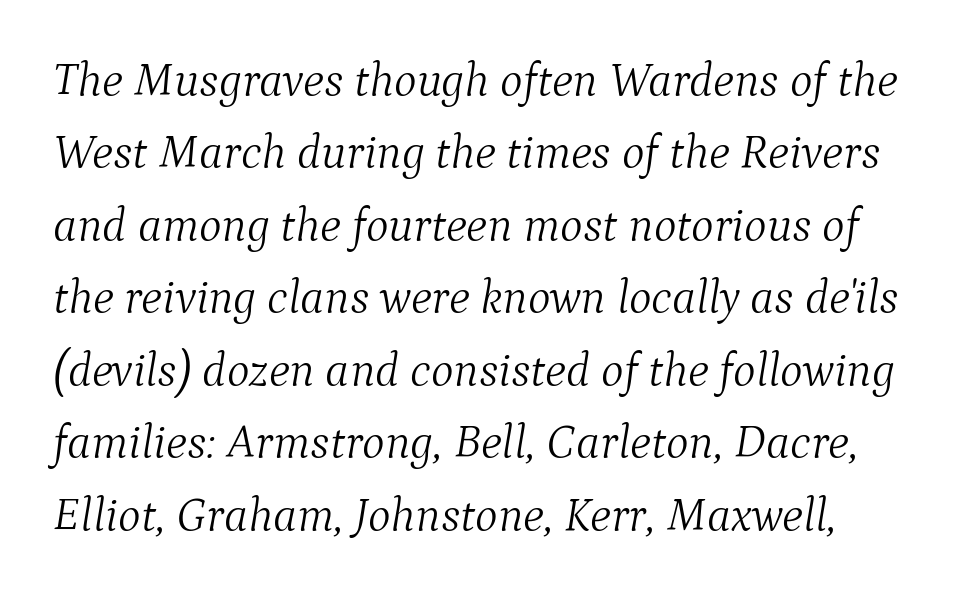
The image shows 48 px light serif type, italic (leaning right); set normal line spacing (1.51x), normal letter spacing, not underlined; medium stroke contrast and a medium x-height.
